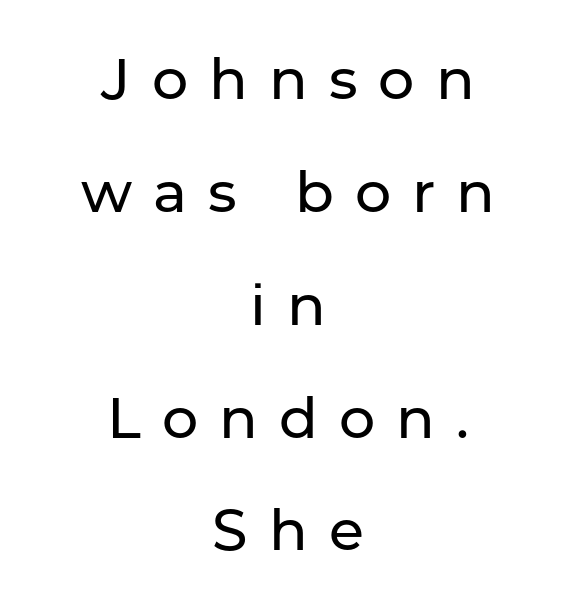
Q: Is the text italic (slanted)? A: No, it is upright.
Q: Is the typeface a serif or a sans-serif typeface? A: Sans-serif.
Q: Is the text underlined? A: No.
Q: How is the paragraph aligned? A: Centered.
Q: Is the spacing between letters normal or unusually wide? A: Unusually wide.
Q: Is the spacing between lines tight, normal or loose? A: Loose.
Q: Width (condensed, normal, or wide)? A: Normal.
Q: Stroke contrast? A: Low.
Q: x-height? A: Medium.
Q: Monospaced? A: No.
